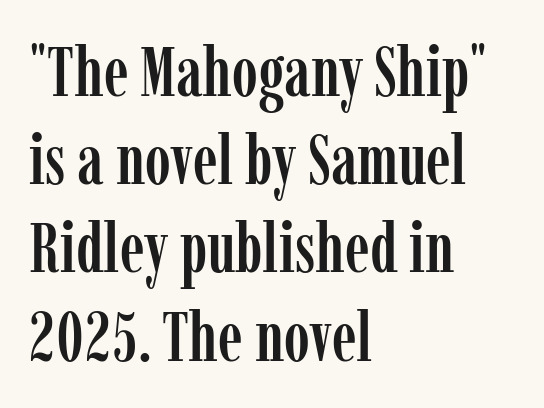
Clear beneath every line of the passage. The rendering uses a moderate line-height, typical for paragraphs. Glyph-to-glyph distance matches everyday printed text. It's the straight-up-and-down kind of type. Each letter keeps its own natural width here, so spacing adapts to shape. This sample is left-justified, so line endings fall wherever the words run out.
